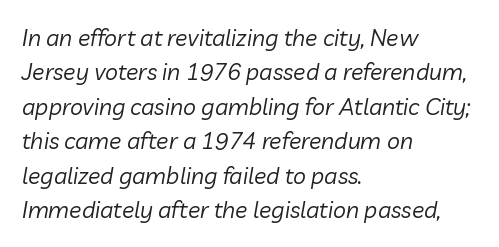
{"italic": "yes", "lean": "right", "slant_degrees": 10, "bold": "no", "underline": "no", "align": "left", "line_spacing": "normal", "line_spacing_ratio": 1.5, "letter_spacing": "normal", "letter_spacing_em": 0.0, "glyph_px": 23}
